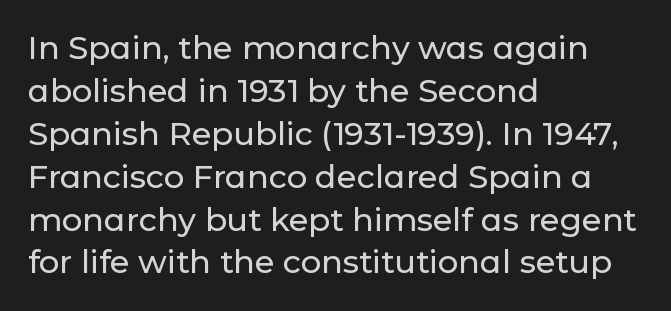
The letters stand straight up with perfectly vertical stems. Compared with typical paragraphs, the rows here are spaced about the same. Reading down the block, your eye returns to a fixed left position each line. Check where the strokes stop: nothing finishes them off — pure sans. Words appear dense and cohesive because spacing is normal.
